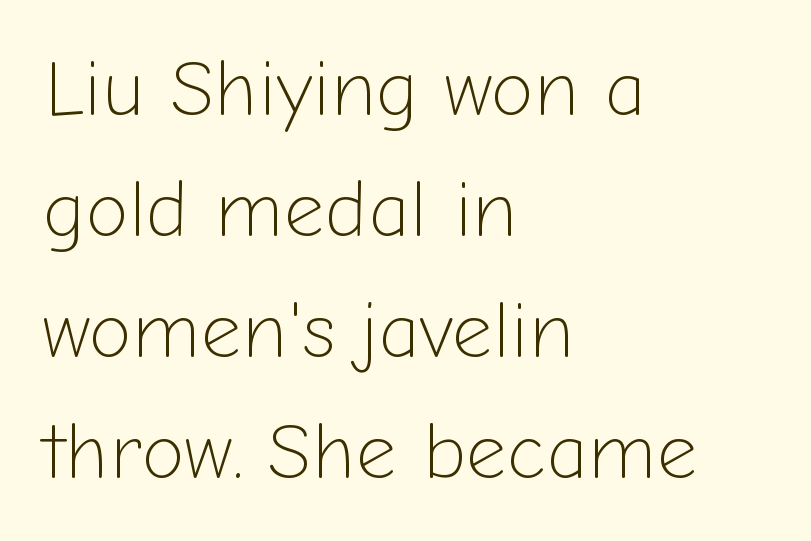
Weight: not bold — regular or lighter. A typesetter would label this face a sans. Default kerning and tracking; the words read as compact shapes. Typeset ragged right — the left edge is the straight one. Students, observe: this is what conventionally led text looks like. These lines are rendered in a variable-pitch font.
